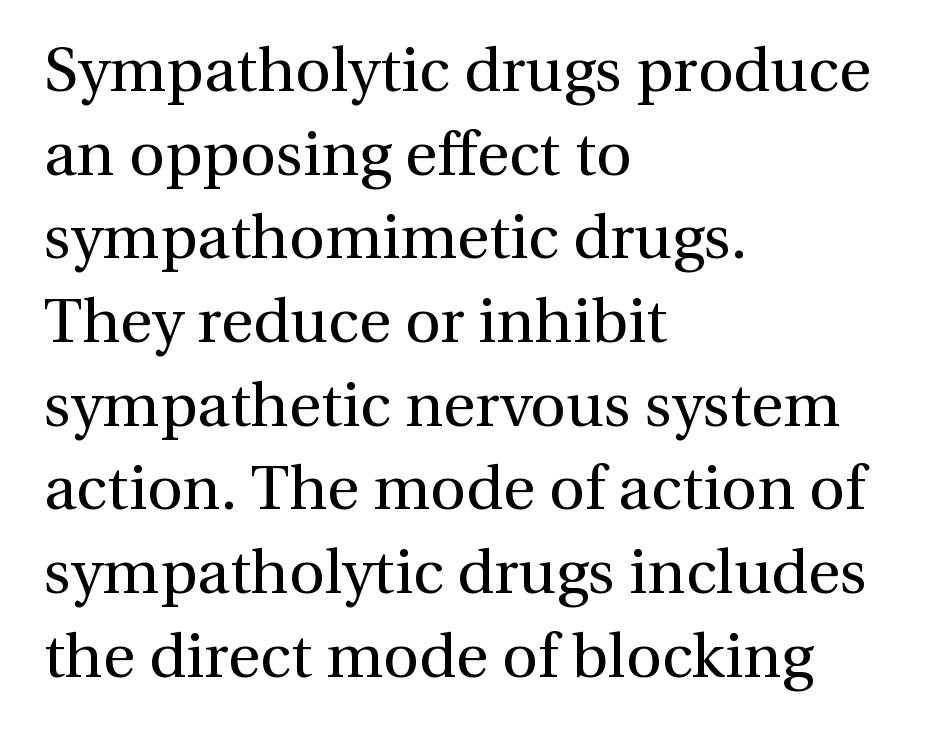
The image shows 62 px regular-weight serif type, upright; set left-aligned, normal line spacing (1.35x), normal letter spacing, not underlined; a medium x-height.
